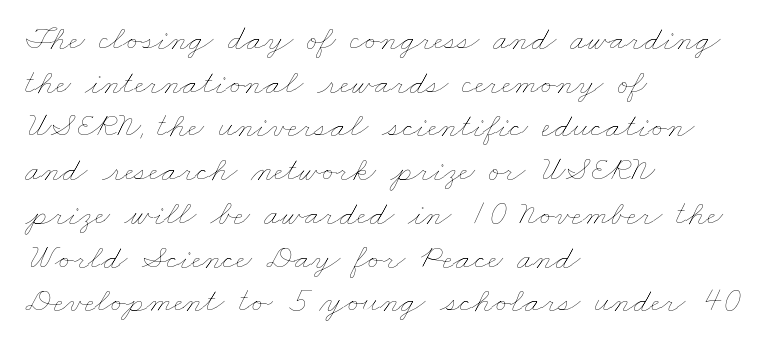
Q: Is the text bold? A: No.
Q: Is the text underlined? A: No.
Q: How is the paragraph aligned? A: Left-aligned.
Q: Is the spacing between letters normal or unusually wide? A: Normal.
Q: Is the spacing between lines tight, normal or loose? A: Normal.
Q: Width (condensed, normal, or wide)? A: Wide.
Q: Stroke contrast? A: Low.
Q: x-height? A: Small.
Q: Monospaced? A: No.
